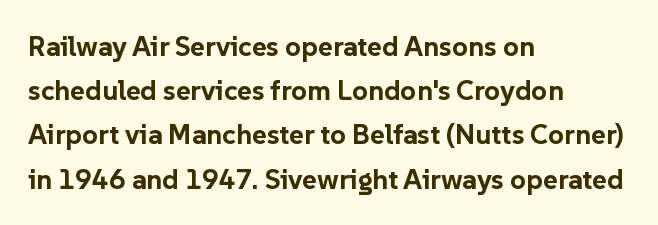
The font is running at its bold setting. Posture: upright roman. The vertical gap from one line to the next is medium. Observe the absence of serifs on each vertical stroke in this sample. These lines are rendered in a variable-pitch font.
